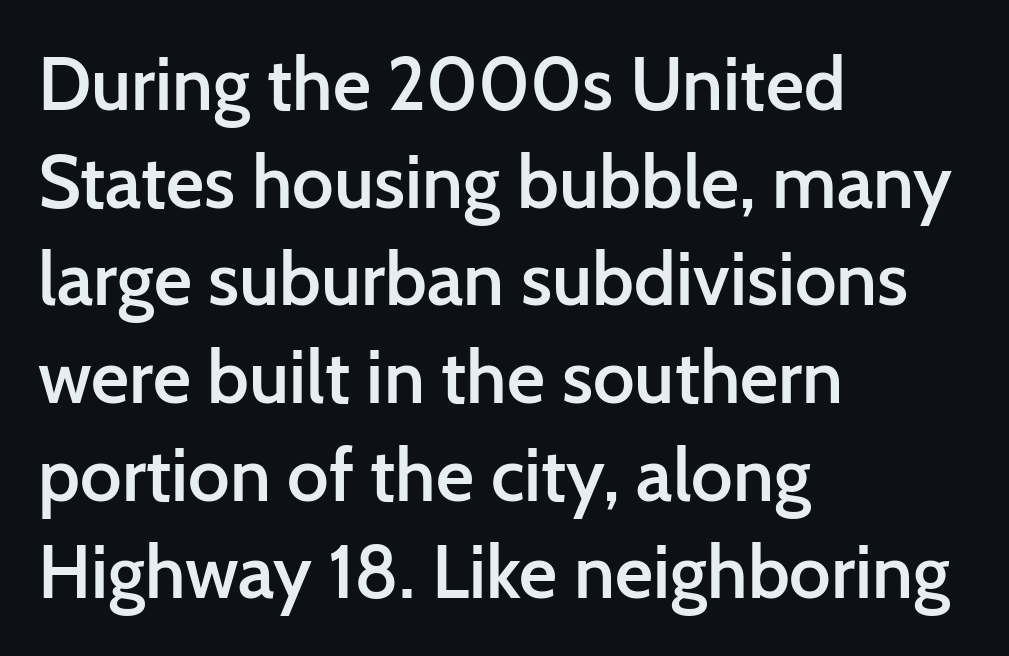
The image shows 74 px semibold sans-serif type, upright; set left-aligned, normal line spacing (1.32x), normal letter spacing, not underlined; low stroke contrast and a medium x-height.
